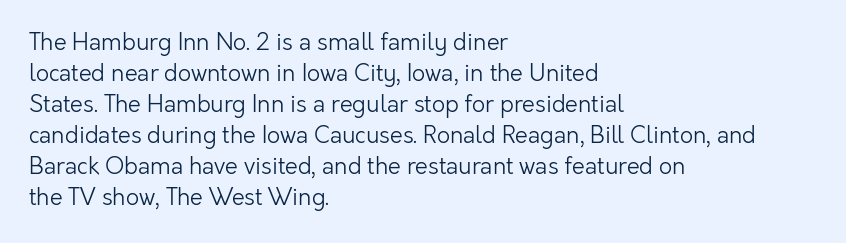
{"italic": "no", "bold": "no", "underline": "no", "align": "left", "line_spacing": "normal", "line_spacing_ratio": 1.35, "letter_spacing": "normal", "letter_spacing_em": 0.0, "glyph_px": 23}
